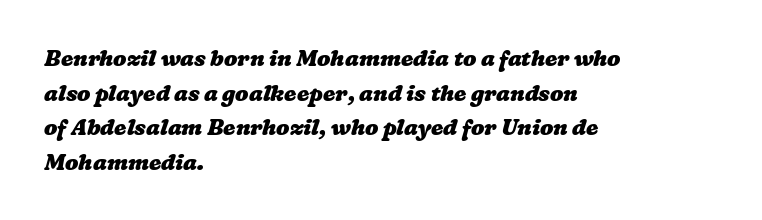
{"bold": "yes", "underline": "no", "align": "left", "line_spacing": "normal", "line_spacing_ratio": 1.57, "letter_spacing": "normal", "letter_spacing_em": 0.0, "glyph_px": 22}
